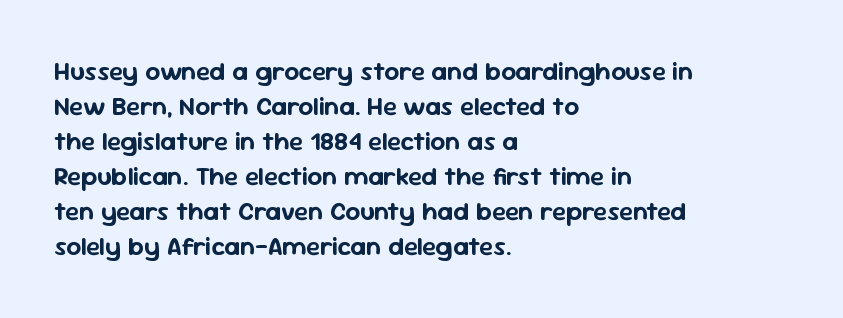
Q: Is the text italic (slanted)? A: No, it is upright.
Q: Is the text underlined? A: No.
Q: How is the paragraph aligned? A: Left-aligned.
Q: Is the spacing between letters normal or unusually wide? A: Normal.
Q: Is the spacing between lines tight, normal or loose? A: Normal.
